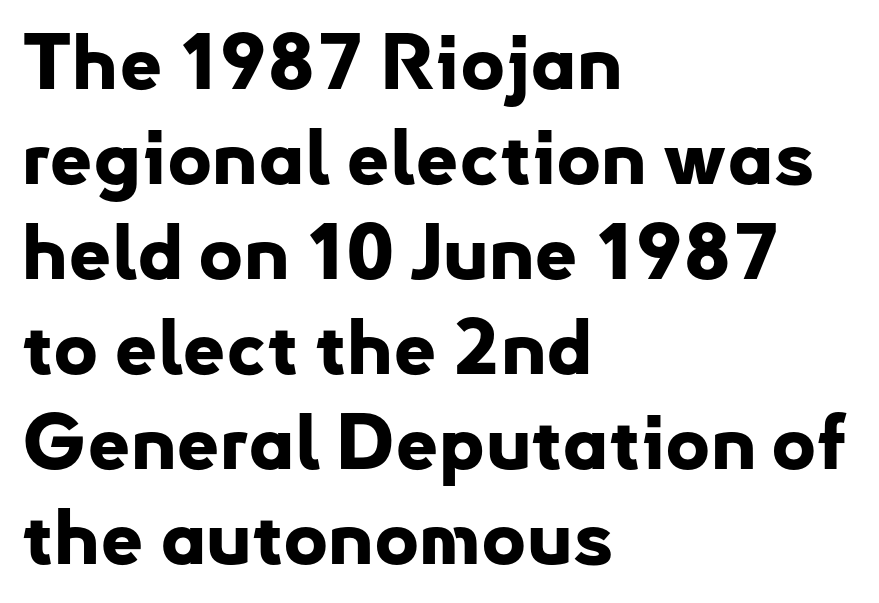
The image shows 76 px bold sans-serif type, upright; set left-aligned, normal line spacing (1.25x), normal letter spacing, not underlined; low stroke contrast and a small x-height.
